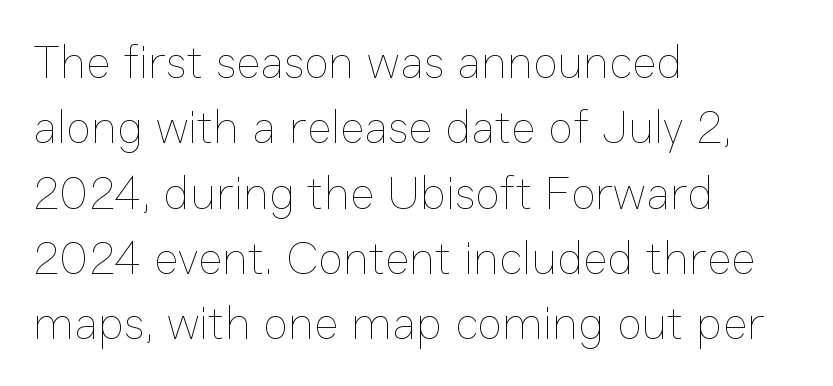
The paragraph shown leans on its left margin. The space directly below the letters is spotless. How are the letters spaced? Ordinarily, with no added tracking. The font is comparable to plain body text, perhaps lighter.
